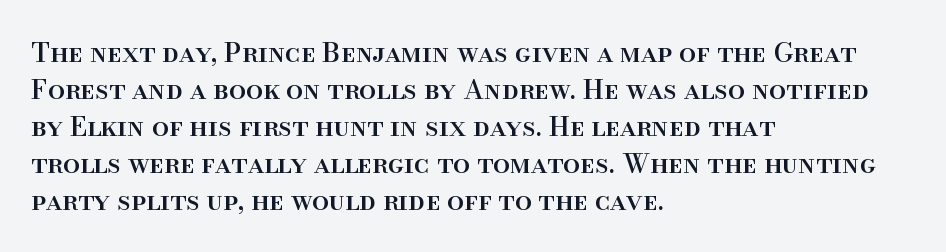
A typesetter would call this zero additional tracking. Notice how descenders clear the ascenders below comfortably — that's standard leading. Ordinary non-slanted type is in use. Letters rest on an invisible, unmarked baseline.
